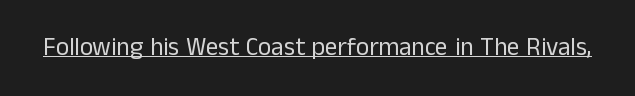
{"italic": "no", "bold": "no", "underline": "yes", "letter_spacing": "normal", "letter_spacing_em": 0.0, "glyph_px": 25}
